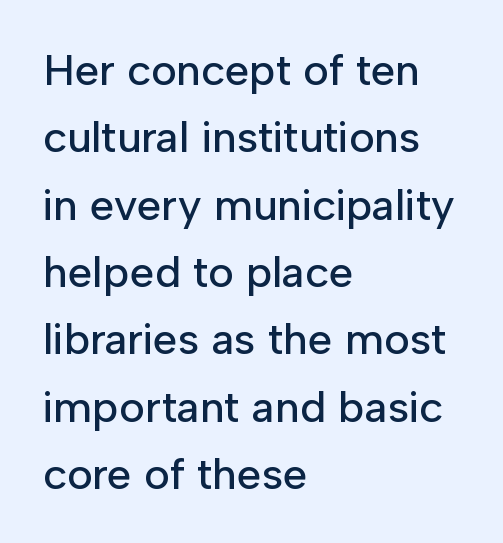
Tracking value appears to be zero — textbook default spacing. The passage shown is typed in a proportional face where columns would drift. These lines sit exactly where default settings would place them. Every row of glyphs begins at an identical x-position on the left.
